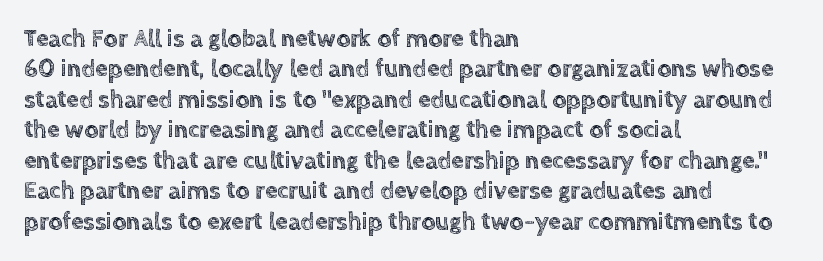
The image shows 25 px text type, upright; set left-aligned, line spacing 1.22x, normal letter spacing, not underlined.
